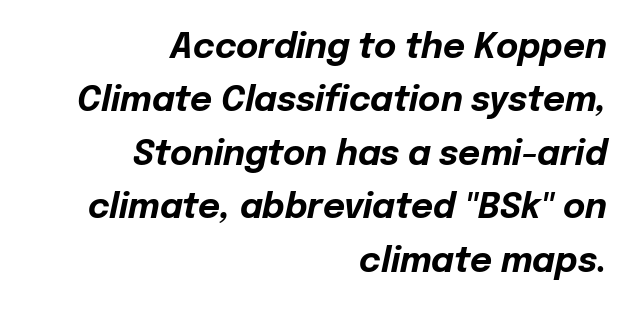
The image shows 34 px bold type, italic (leaning right); set right-aligned, normal line spacing (1.57x), normal letter spacing, not underlined; low stroke contrast and a medium x-height.
